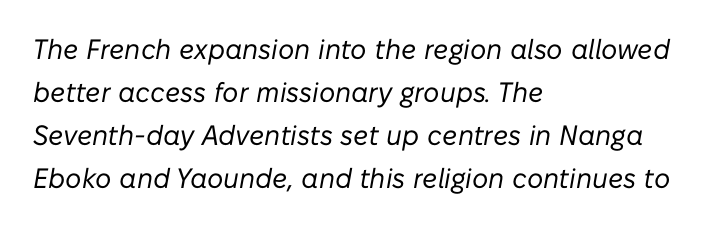
The image shows 28 px regular-weight type, italic (leaning right); set left-aligned, normal line spacing (1.54x), normal letter spacing, not underlined; low stroke contrast and a medium x-height.
